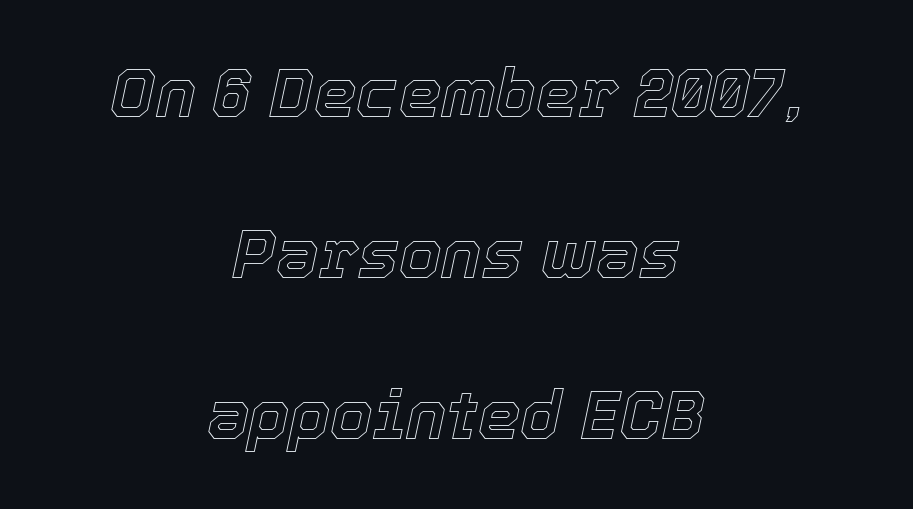
Q: Is the text italic (slanted)? A: Yes, it leans right by about 12 degrees.
Q: Is the text underlined? A: No.
Q: How is the paragraph aligned? A: Centered.
Q: Is the spacing between letters normal or unusually wide? A: Normal.
Q: Is the spacing between lines tight, normal or loose? A: Loose.
Q: Width (condensed, normal, or wide)? A: Normal.
Q: x-height? A: Medium.
Q: Monospaced? A: No.
